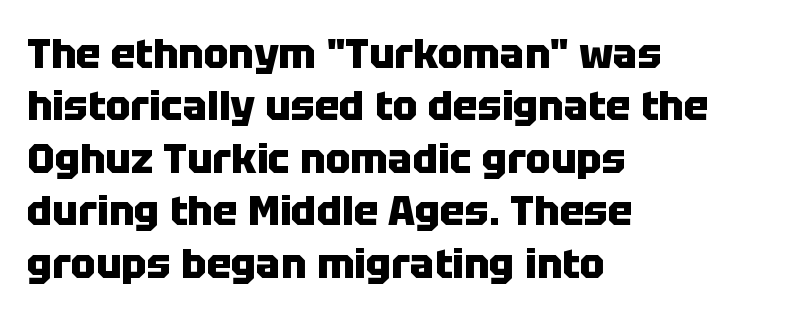
The image shows 41 px heavy sans-serif type, upright; set left-aligned, normal line spacing (1.28x), normal letter spacing, not underlined; low stroke contrast and a large x-height.
